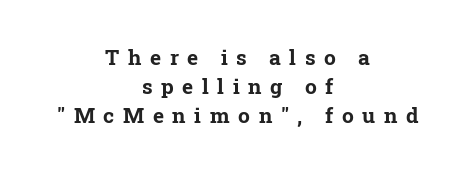
The image shows 21 px bold type, upright; set centered, normal line spacing (1.39x), unusually wide letter spacing (+0.41 em), not underlined.
